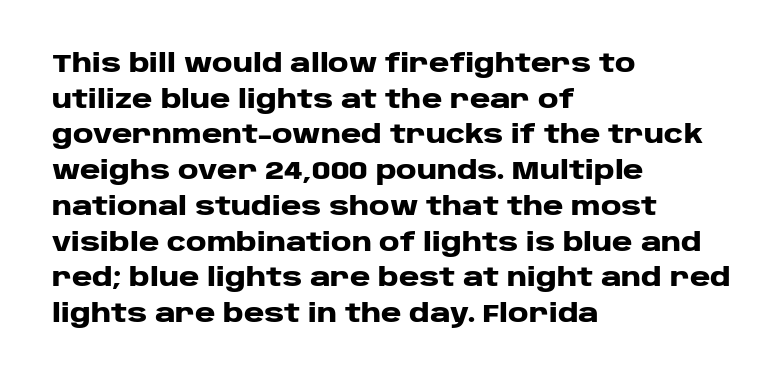
Q: Is the text bold? A: Yes.
Q: Is the text italic (slanted)? A: No, it is upright.
Q: Is the text underlined? A: No.
Q: How is the paragraph aligned? A: Left-aligned.
Q: Is the spacing between letters normal or unusually wide? A: Normal.
Q: Is the spacing between lines tight, normal or loose? A: Normal.
